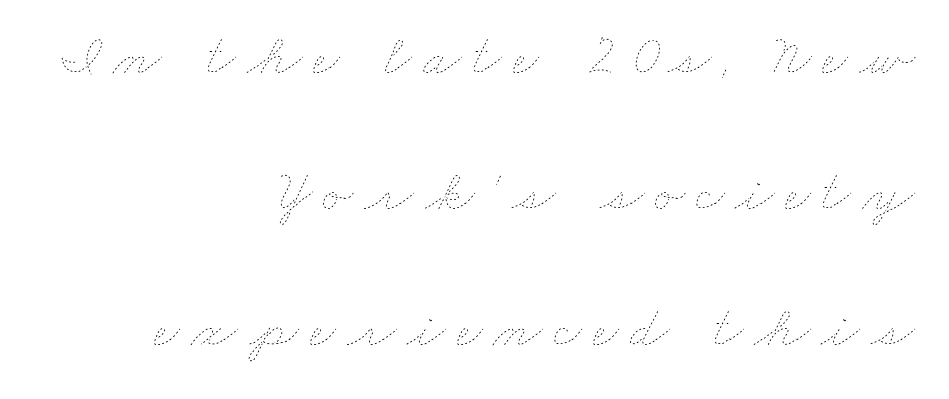
Q: Is the text bold? A: No.
Q: Is the text underlined? A: No.
Q: How is the paragraph aligned? A: Right-aligned.
Q: Is the spacing between lines tight, normal or loose? A: Loose.
Q: Width (condensed, normal, or wide)? A: Wide.
Q: Stroke contrast? A: Low.
Q: x-height? A: Small.
Q: Monospaced? A: No.
